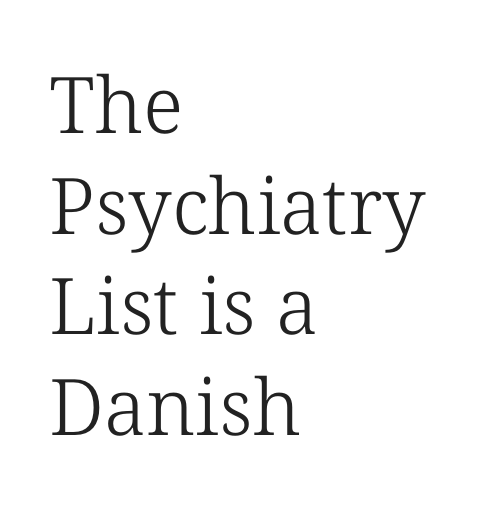
Regular leading. The rag falls on the right side of this text block. Serif or sans? Serif — the stroke terminals have little feet. Note the varied advance widths — an 'i' is clearly narrower than an 'm'.
